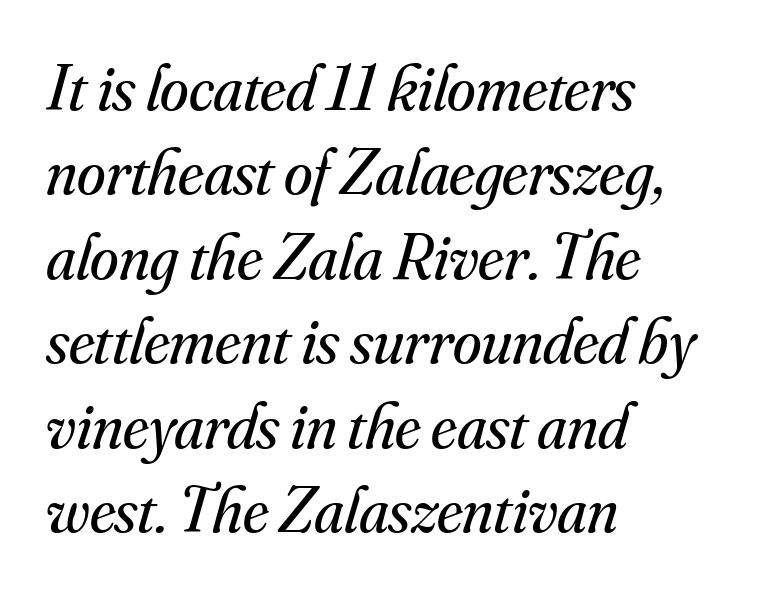
{"serif": "yes", "italic": "yes", "lean": "right", "slant_degrees": 16, "bold": "no", "weight": "regular", "width": "normal", "stroke_contrast": "medium", "x_height": "small", "monospaced": "no", "underline": "no", "align": "left", "line_spacing": "normal", "line_spacing_ratio": 1.3, "letter_spacing": "normal", "letter_spacing_em": 0.0, "glyph_px": 65}
